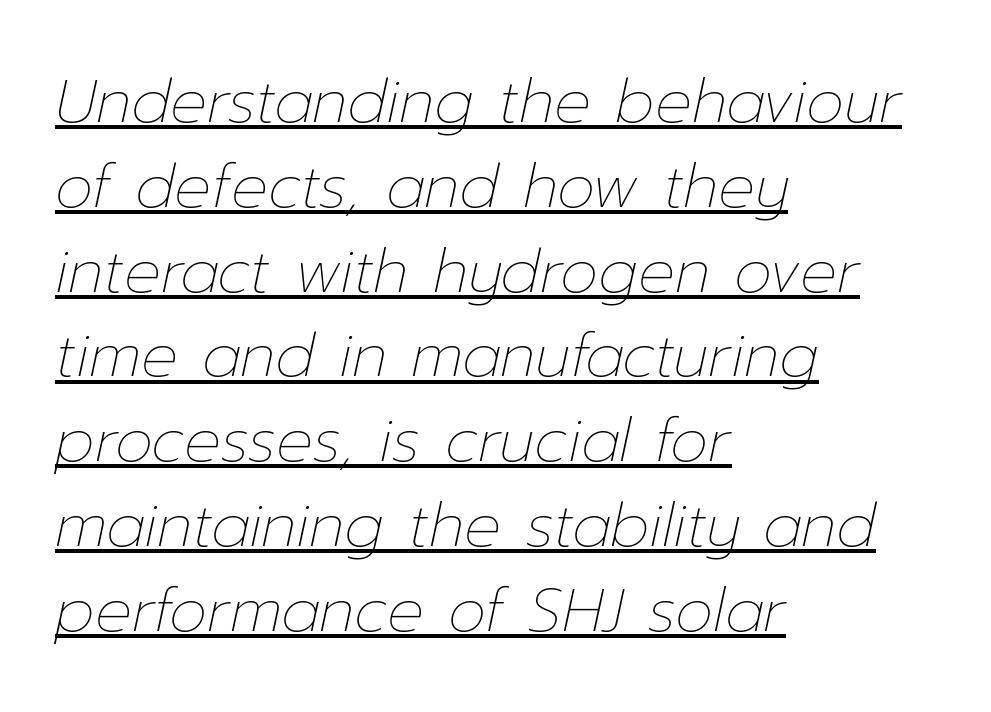
{"italic": "yes", "lean": "right", "slant_degrees": 12, "bold": "no", "weight": "thin", "width": "normal", "stroke_contrast": "low", "x_height": "medium", "monospaced": "no", "underline": "yes", "align": "left", "line_spacing": "normal", "line_spacing_ratio": 1.39, "letter_spacing": "normal", "letter_spacing_em": 0.0, "glyph_px": 61}
